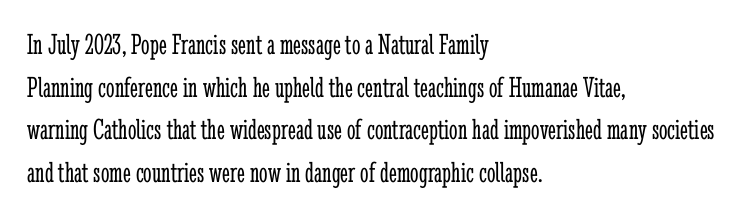
{"serif": "yes", "italic": "no", "bold": "no", "weight": "light", "width": "condensed", "stroke_contrast": "low", "x_height": "medium", "monospaced": "no", "underline": "no", "align": "left", "line_spacing": "normal", "line_spacing_ratio": 1.42, "letter_spacing": "normal", "letter_spacing_em": 0.0, "glyph_px": 30}
